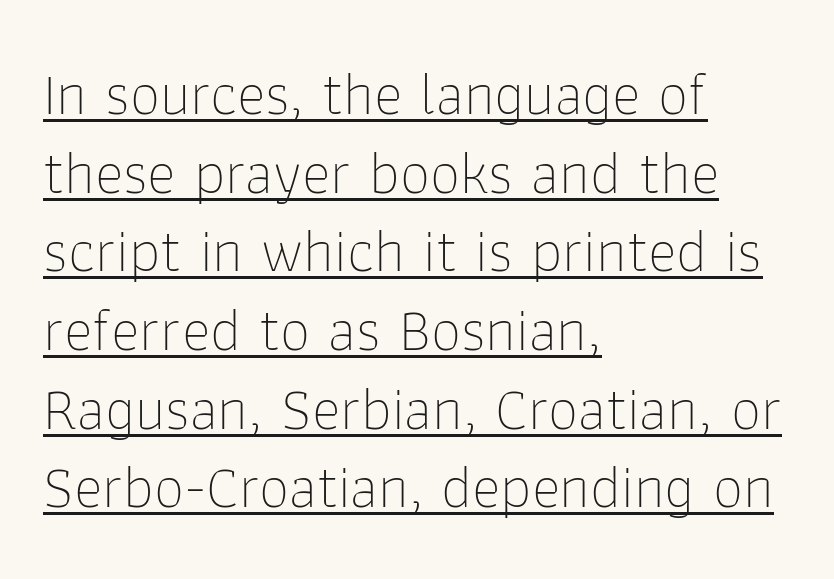
Q: Is the text bold? A: No.
Q: Is the text italic (slanted)? A: No, it is upright.
Q: Is the typeface a serif or a sans-serif typeface? A: Sans-serif.
Q: Is the text underlined? A: Yes.
Q: How is the paragraph aligned? A: Left-aligned.
Q: Is the spacing between letters normal or unusually wide? A: Normal.
Q: Is the spacing between lines tight, normal or loose? A: Normal.
Q: Width (condensed, normal, or wide)? A: Normal.
Q: Stroke contrast? A: Low.
Q: x-height? A: Medium.
Q: Monospaced? A: No.
